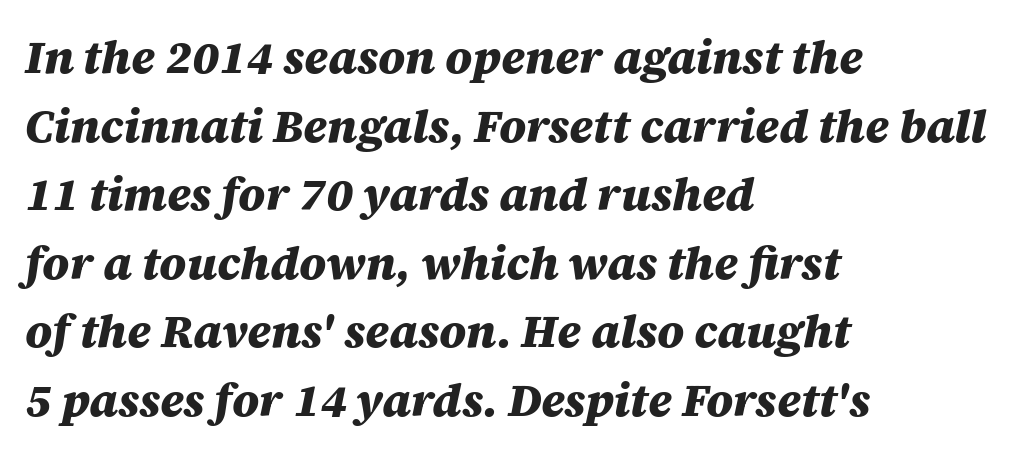
The image shows 46 px heavy type, italic (leaning right); set left-aligned, normal line spacing (1.49x), normal letter spacing, not underlined; medium stroke contrast and a large x-height.
